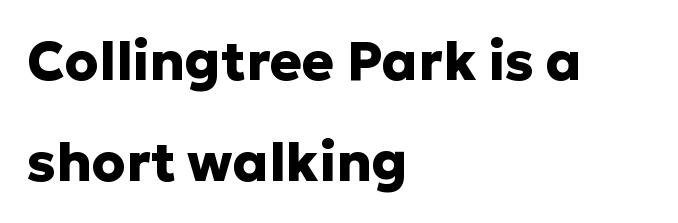
The image shows 54 px heavy sans-serif type, upright; set left-aligned, line spacing 1.87x, normal letter spacing, not underlined; low stroke contrast and a medium x-height.
